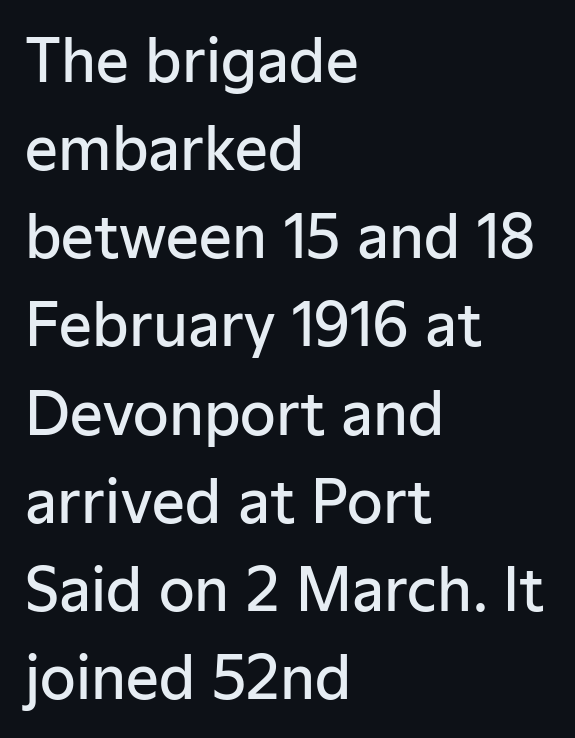
{"serif": "no", "italic": "no", "bold": "semi", "weight": "semibold", "width": "normal", "stroke_contrast": "low", "x_height": "medium", "monospaced": "no", "underline": "no", "align": "left", "line_spacing": "normal", "line_spacing_ratio": 1.52, "letter_spacing": "normal", "letter_spacing_em": 0.0, "glyph_px": 58}
